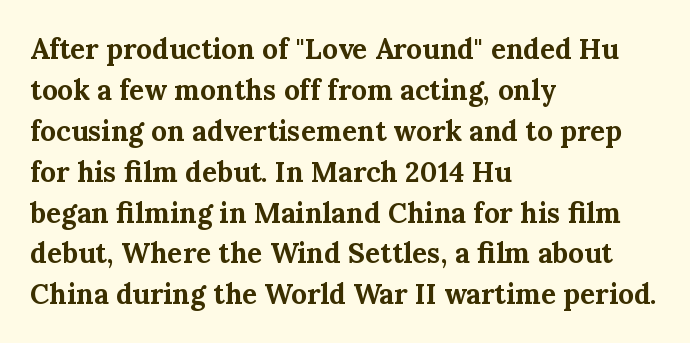
Q: Is the text bold? A: Yes.
Q: Is the text italic (slanted)? A: No, it is upright.
Q: Is the typeface a serif or a sans-serif typeface? A: Serif.
Q: Is the text underlined? A: No.
Q: How is the paragraph aligned? A: Left-aligned.
Q: Is the spacing between letters normal or unusually wide? A: Normal.
Q: Is the spacing between lines tight, normal or loose? A: Normal.
Q: Width (condensed, normal, or wide)? A: Normal.
Q: Stroke contrast? A: Medium.
Q: x-height? A: Medium.
Q: Monospaced? A: No.
